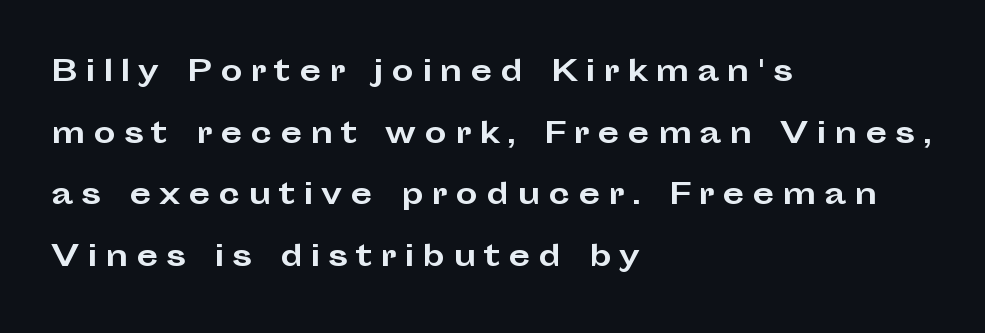
The image shows 28 px bold, wide sans-serif type, upright; set left-aligned, loose line spacing (2.2x), unusually wide letter spacing (+0.29 em), not underlined; low stroke contrast and a medium x-height.
